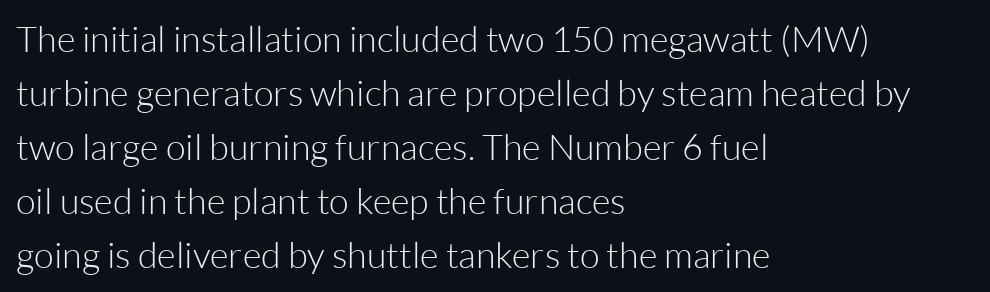
The baseline area is clear. Layout note: lines flush left. Compared with typical body copy, the letter spacing here is the same. Examine the stroke ends and you'll find no serifs. Summary of vertical rhythm: regular, with standard interline spacing. It's the straight-up-and-down kind of type.
